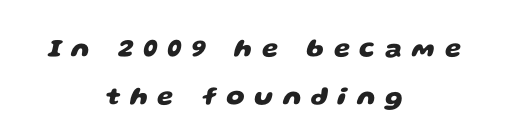
Line starts and ends both wander, symmetrically. I'd describe the lettering as bold — thick and assertive. Compared with typical body copy, the letter spacing here is much looser. Just letters on the line, the space beneath them empty.
